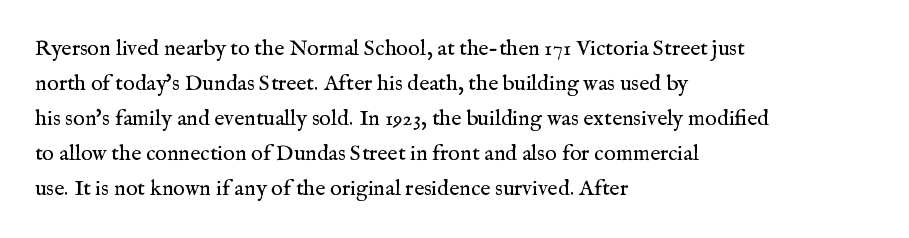
Q: Is the text bold? A: No.
Q: Is the text italic (slanted)? A: No, it is upright.
Q: Is the text underlined? A: No.
Q: How is the paragraph aligned? A: Left-aligned.
Q: Is the spacing between letters normal or unusually wide? A: Normal.
Q: Is the spacing between lines tight, normal or loose? A: Normal.
